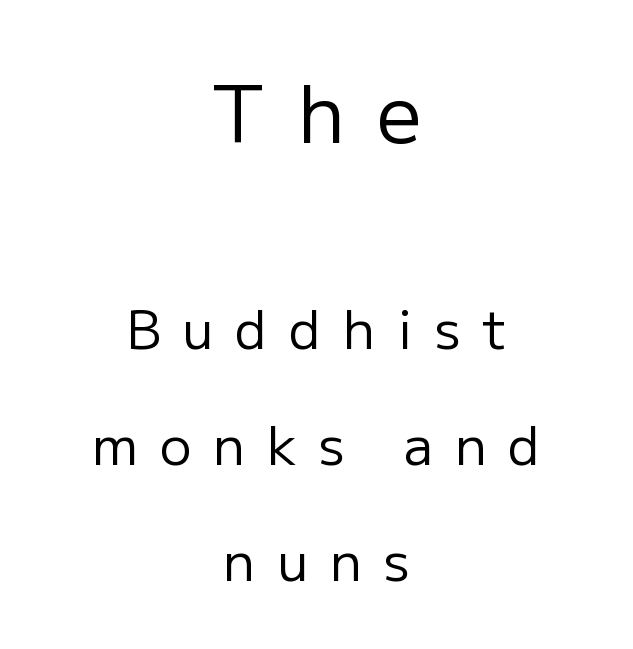
Characters follow at a spacing far wider than the type designer built in. You could not count columns in this text — the font is proportionally spaced. Are there feet on the stems? There aren't — it's a sans. Vertical spacing — loose. Has an underline been added? It has not. The weight would be labelled regular, book, light, or lighter still.
